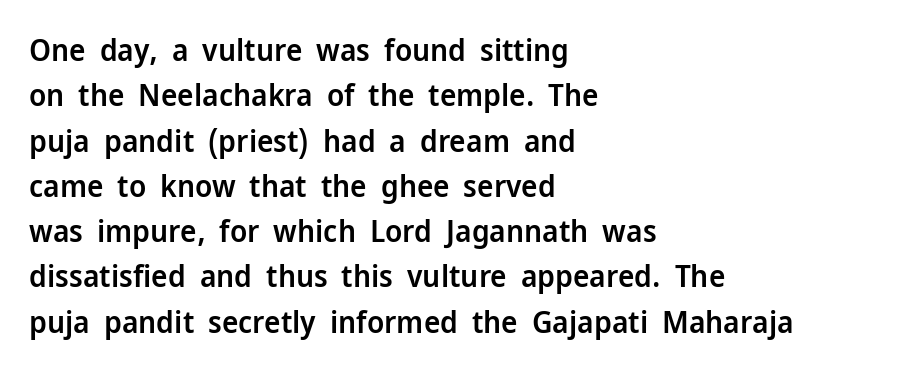
The image shows 31 px semibold sans-serif type, upright; set left-aligned, normal line spacing (1.46x), normal letter spacing, not underlined; low stroke contrast and a medium x-height.
